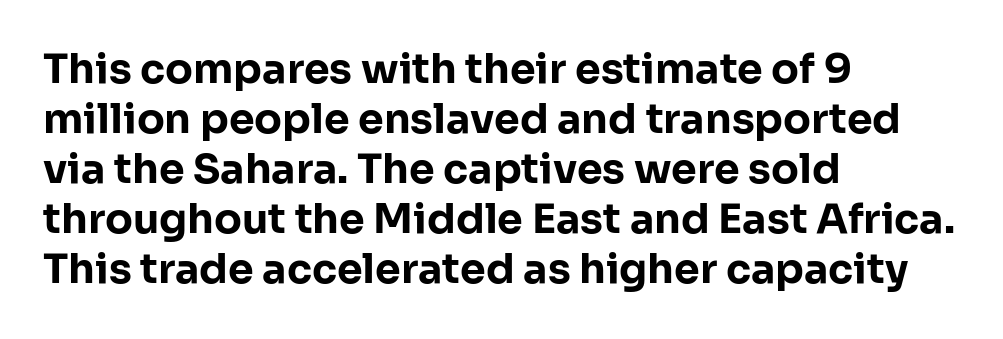
The image shows 41 px bold sans-serif type, upright; set left-aligned, line spacing 1.22x, normal letter spacing, not underlined; low stroke contrast and a medium x-height.
